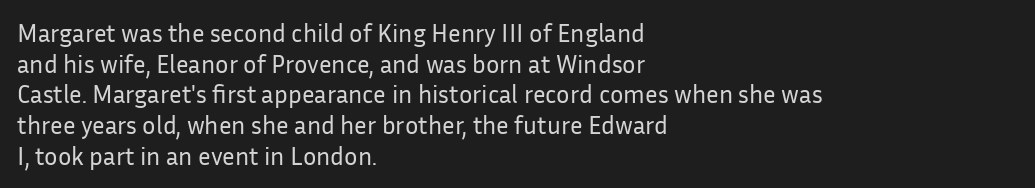
{"italic": "no", "bold": "no", "underline": "no", "align": "left", "line_spacing_ratio": 1.23, "letter_spacing": "normal", "letter_spacing_em": 0.0, "glyph_px": 25}
